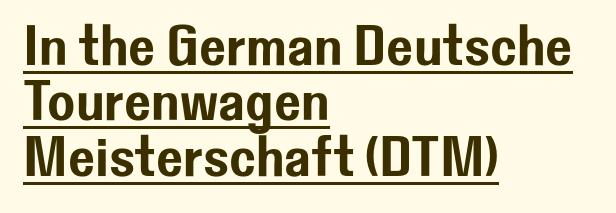
{"serif": "no", "italic": "no", "width": "normal", "stroke_contrast": "low", "x_height": "medium", "monospaced": "no", "underline": "yes", "align": "left", "line_spacing": "tight", "line_spacing_ratio": 0.97, "letter_spacing": "normal", "letter_spacing_em": 0.0, "glyph_px": 57}
